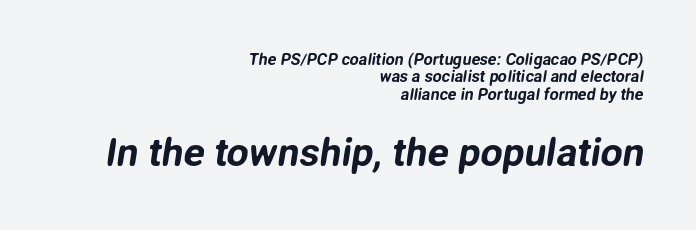
The image shows 39 px sans-serif type; set right-aligned, tight line spacing (1.08x), normal letter spacing, not underlined; the second (bottom) block is 2.44x larger; low stroke contrast and a medium x-height.
